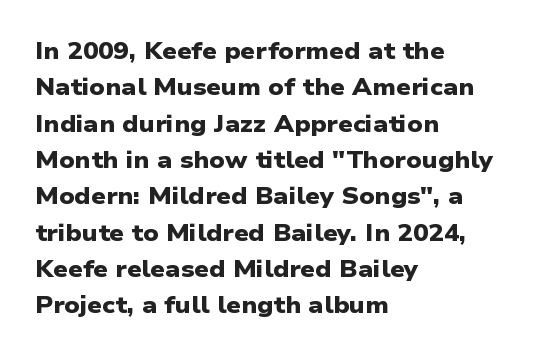
{"bold": "yes", "underline": "no", "align": "left", "line_spacing": "normal", "line_spacing_ratio": 1.58, "letter_spacing": "normal", "letter_spacing_em": 0.0, "glyph_px": 23}
